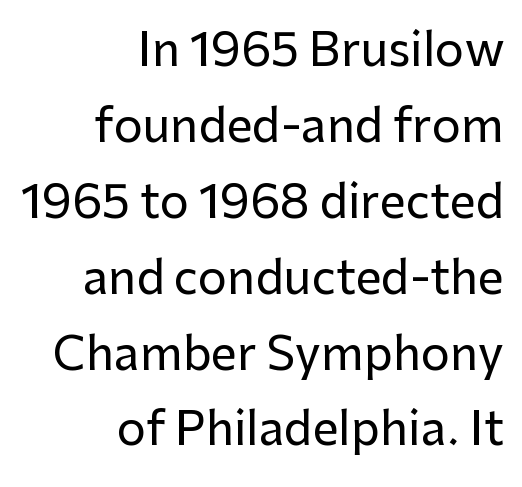
Here the designer chose a conventional face with non-uniform glyph widths. Check under the words: just untouched page. The rendering anchors every line to the right-hand side. Font category for this specimen: sans-serif. The specimen reads as upright at a glance. Words appear dense and cohesive because spacing is normal.
